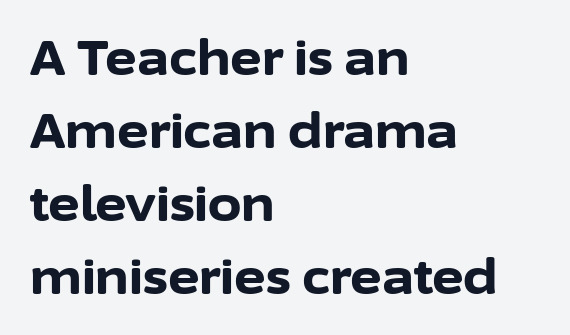
Think of a printed novel: that variable character pitch is what you see here. Rule under the text: the space is simply empty. The type is set solid horizontally, with unmodified tracking. Notice how thick the strokes are: this is what a full bold looks like.
